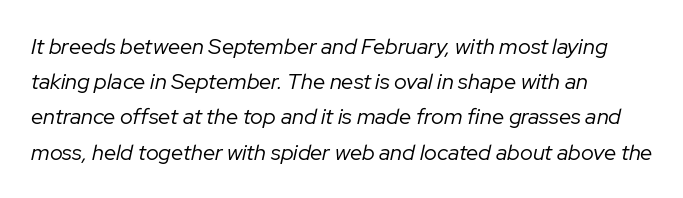
The image shows 22 px text type, italic (leaning right); set left-aligned, normal line spacing (1.6x), normal letter spacing, not underlined.
